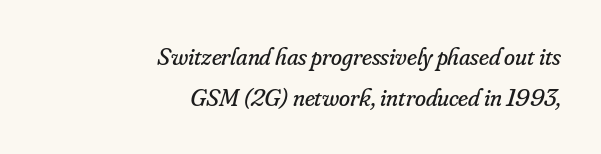
The image shows 25 px text type, italic (leaning right); set right-aligned, normal line spacing (1.66x), normal letter spacing, not underlined.
